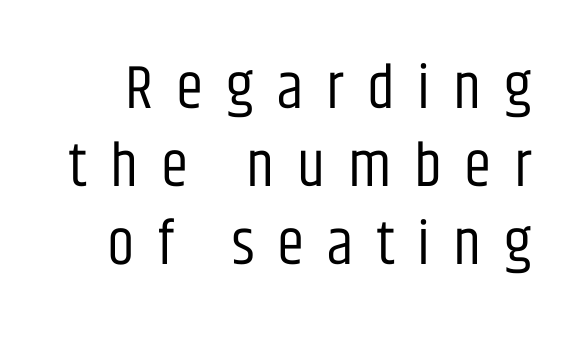
{"serif": "no", "italic": "no", "bold": "no", "weight": "regular", "width": "condensed", "stroke_contrast": "low", "x_height": "large", "monospaced": "no", "underline": "no", "line_spacing": "normal", "line_spacing_ratio": 1.26, "letter_spacing": "wide", "letter_spacing_em": 0.37, "glyph_px": 62}
